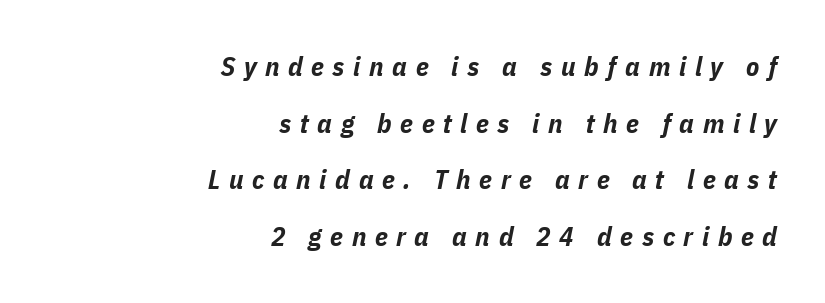
Q: Is the text bold? A: Yes.
Q: Is the text italic (slanted)? A: Yes, it leans right by about 11 degrees.
Q: Is the text underlined? A: No.
Q: How is the paragraph aligned? A: Right-aligned.
Q: Is the spacing between letters normal or unusually wide? A: Unusually wide.
Q: Is the spacing between lines tight, normal or loose? A: Loose.
